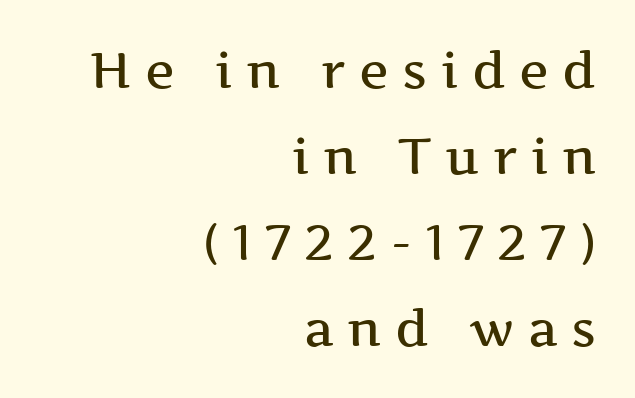
You can tell from the footed stems that serif type was used. These words are printed semibold, heavier than regular yet not bold. These lines were composed using upright roman letters. Typeset ragged left — the right edge is the straight one. Is the letter spacing exaggerated? Yes — the characters are pushed far apart. Note the varied advance widths — an 'i' is clearly narrower than an 'm'.
